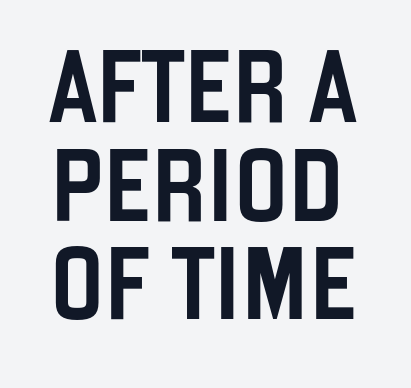
Q: Is the text italic (slanted)? A: No, it is upright.
Q: Is the typeface a serif or a sans-serif typeface? A: Sans-serif.
Q: Is the text underlined? A: No.
Q: Is the spacing between letters normal or unusually wide? A: Normal.
Q: Is the spacing between lines tight, normal or loose? A: Normal.
Q: Width (condensed, normal, or wide)? A: Condensed.
Q: Stroke contrast? A: Low.
Q: x-height? A: Large.
Q: Monospaced? A: No.
